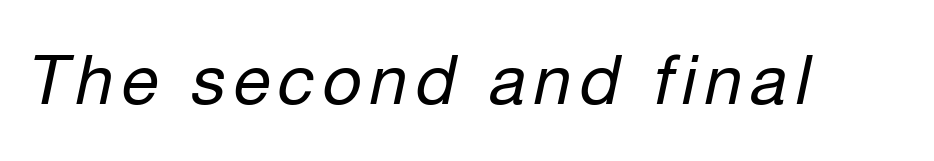
The image shows 68 px regular-weight type, italic (leaning right); set not underlined; low stroke contrast and a medium x-height.
